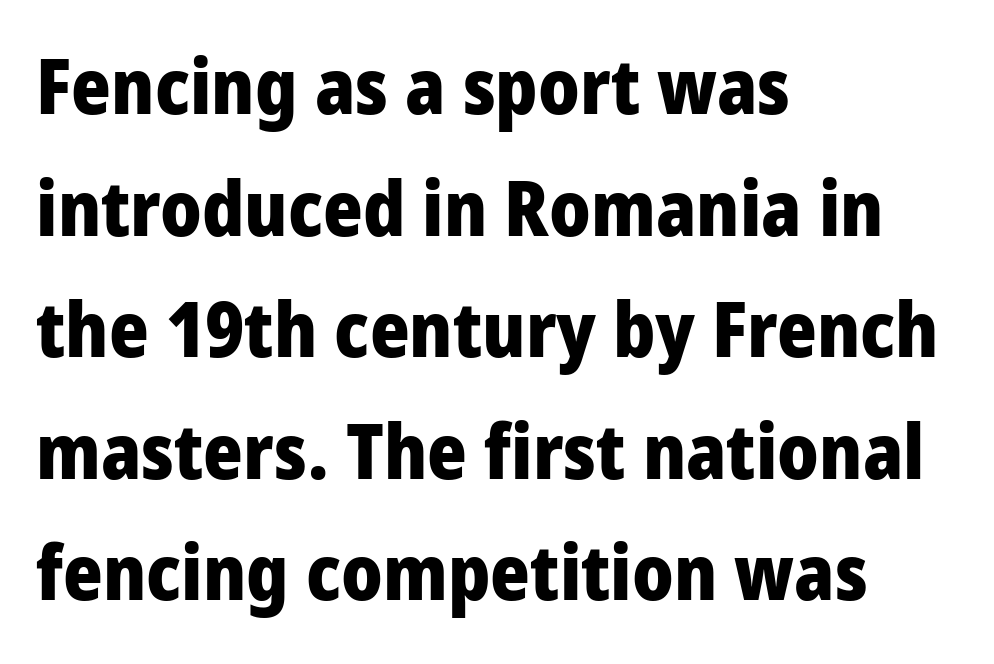
Each letter keeps its own natural width here, so spacing adapts to shape. Classification — sans serif. This sample uses an upright cut, with every glyph sitting square on the baseline. You could call the tracking neutral — neither tight nor loose. The glyphs have the mass of a bold cut.
